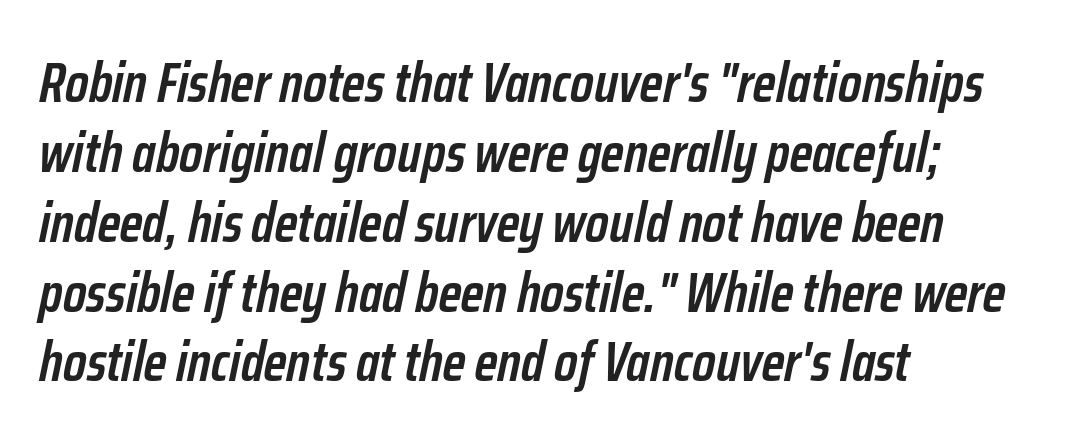
Q: Is the text bold? A: Semi-bold.
Q: Is the text italic (slanted)? A: Yes, it leans right by about 12 degrees.
Q: Is the text underlined? A: No.
Q: How is the paragraph aligned? A: Left-aligned.
Q: Is the spacing between letters normal or unusually wide? A: Normal.
Q: Is the spacing between lines tight, normal or loose? A: Normal.
Q: Width (condensed, normal, or wide)? A: Condensed.
Q: Stroke contrast? A: Low.
Q: x-height? A: Medium.
Q: Monospaced? A: No.
